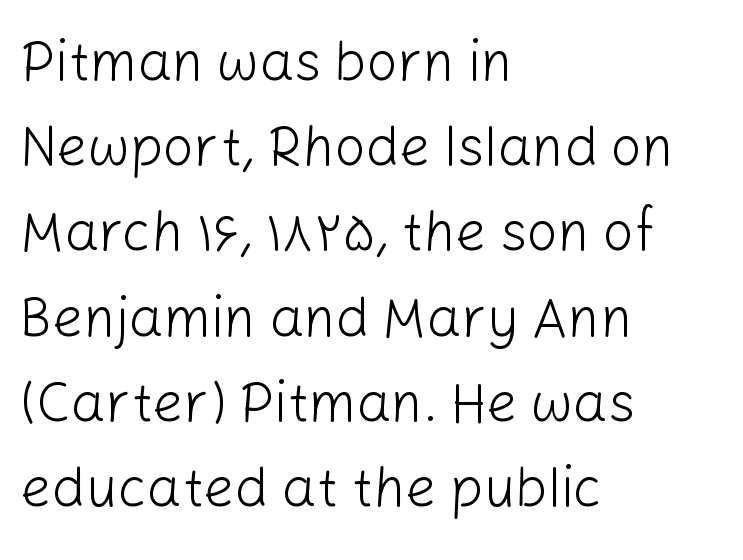
Note: no serifs on the glyphs. Descenders are the only things crossing below the line. Tracking here is standard; glyphs follow each other at the usual distance. Quick note: interline space is typical. The setting favours the left margin, as ordinary paragraphs usually do. The letterforms sit at book weight or below.
